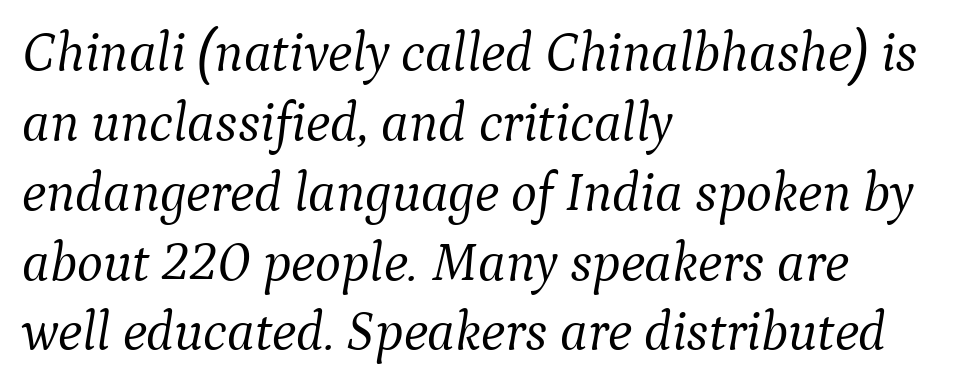
Q: Is the text bold? A: No.
Q: Is the text italic (slanted)? A: Yes, it leans right by about 9 degrees.
Q: Is the typeface a serif or a sans-serif typeface? A: Serif.
Q: Is the text underlined? A: No.
Q: How is the paragraph aligned? A: Left-aligned.
Q: Is the spacing between letters normal or unusually wide? A: Normal.
Q: Is the spacing between lines tight, normal or loose? A: Normal.
Q: Width (condensed, normal, or wide)? A: Normal.
Q: Stroke contrast? A: Medium.
Q: x-height? A: Medium.
Q: Monospaced? A: No.
